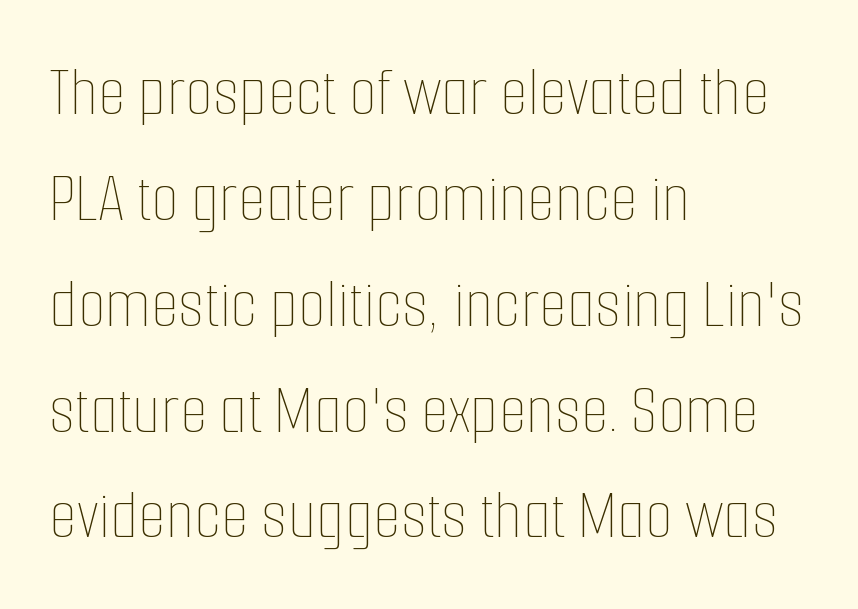
Descender tails drop into unmarked territory. The letters stand upright; this is a roman face. The passage shown is not bold in any degree. You could not count columns in this text — the font is proportionally spaced. Nobody touched the tracking dial on this one. Short and long lines alike share a common starting point at left.
